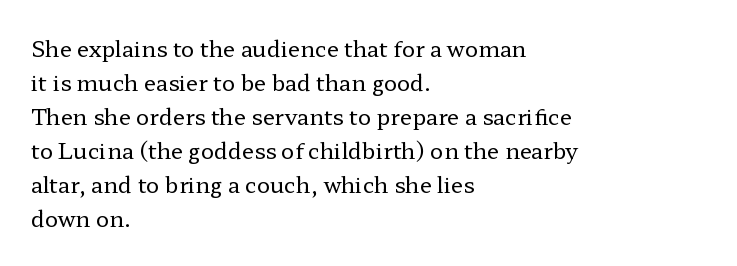
Caption: multi-line text, flush left, ragged right. Rendered with straight, roman letterforms. Beneath every word, the page is bare. Weight: not bold — regular or lighter. Nobody touched the tracking dial on this one. Vertically, the passage feels balanced, rows spaced as you'd expect.
